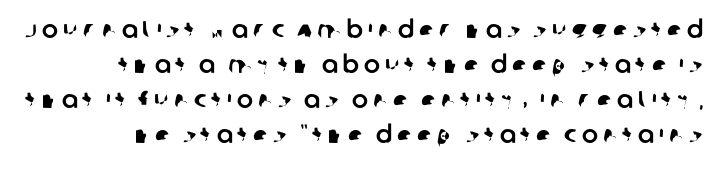
{"underline": "no", "line_spacing": "normal", "line_spacing_ratio": 1.46, "letter_spacing": "wide", "letter_spacing_em": 0.21, "glyph_px": 24}
